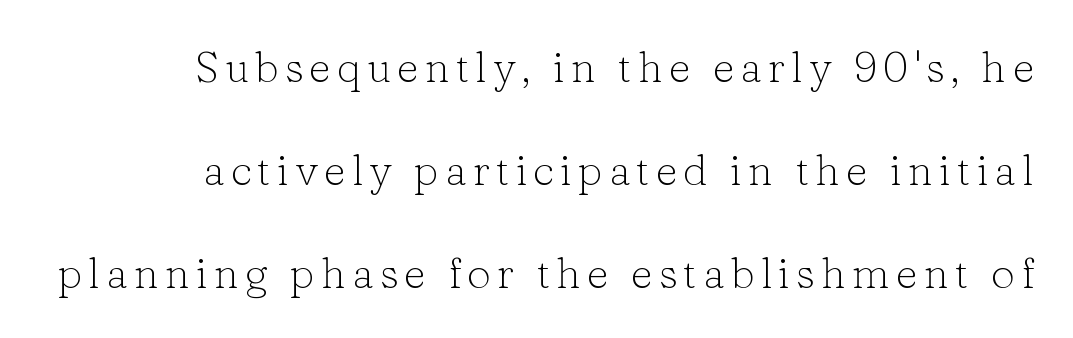
{"serif": "yes", "italic": "no", "bold": "no", "weight": "light", "width": "normal", "stroke_contrast": "low", "x_height": "medium", "monospaced": "no", "underline": "no", "align": "right", "line_spacing": "loose", "line_spacing_ratio": 2.39, "glyph_px": 43}
